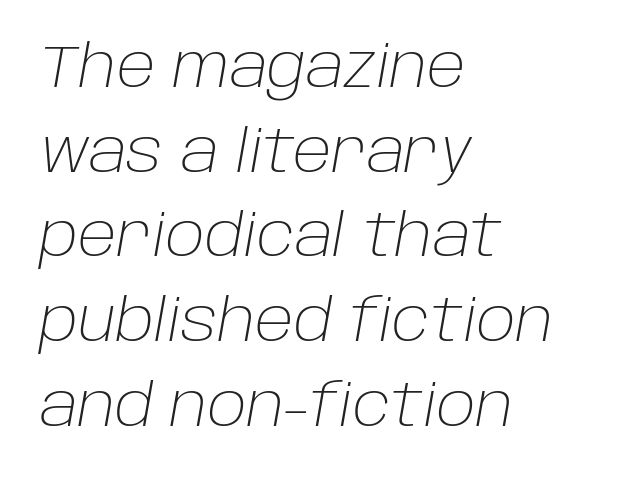
Honestly, the row spacing looks completely unremarkable. Character widths vary here, with narrow letters taking less room than wide ones. A typesetter would mark this as italic. The strip under each line holds only bare page.
